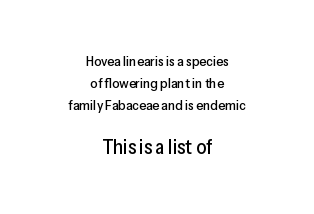
The image shows 20 px text type, upright; set centered, normal line spacing (1.58x), normal letter spacing, not underlined; the second (bottom) block is 1.43x larger.
